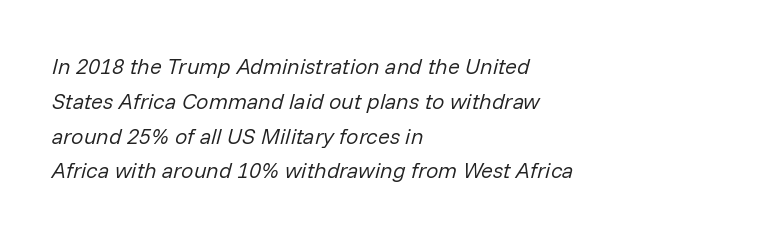
The image shows 22 px text type, italic (leaning right); set left-aligned, normal line spacing (1.58x), normal letter spacing, not underlined.
